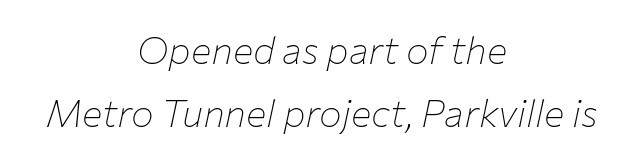
Q: Is the text bold? A: No.
Q: Is the text italic (slanted)? A: Yes, it leans right by about 12 degrees.
Q: Is the text underlined? A: No.
Q: How is the paragraph aligned? A: Centered.
Q: Is the spacing between letters normal or unusually wide? A: Normal.
Q: Is the spacing between lines tight, normal or loose? A: Normal.
Q: Width (condensed, normal, or wide)? A: Normal.
Q: Stroke contrast? A: Low.
Q: x-height? A: Medium.
Q: Monospaced? A: No.
